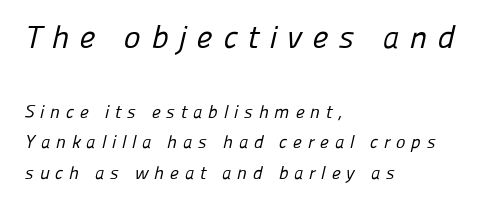
The image shows 32 px regular-weight sans-serif type; set left-aligned, normal line spacing (1.69x), unusually wide letter spacing (+0.32 em), not underlined; the first (top) block is 1.78x larger; low stroke contrast and a medium x-height.
